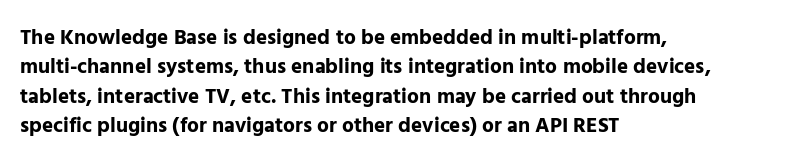
{"italic": "no", "bold": "yes", "underline": "no", "align": "left", "line_spacing": "normal", "line_spacing_ratio": 1.4, "letter_spacing": "normal", "letter_spacing_em": 0.0, "glyph_px": 21}
